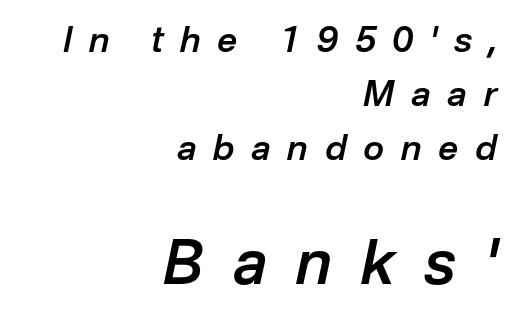
{"italic": "yes", "lean": "right", "slant_degrees": 12, "bold": "semi", "weight": "semibold", "width": "normal", "stroke_contrast": "low", "x_height": "medium", "monospaced": "no", "underline": "no", "align": "right", "line_spacing": "normal", "line_spacing_ratio": 1.55, "letter_spacing": "wide", "letter_spacing_em": 0.48, "larger_block": "second", "size_ratio": 1.74, "glyph_px": 61}
